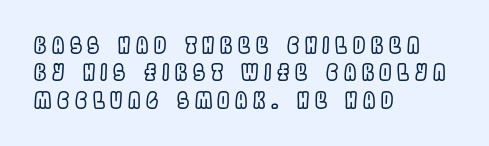
The image shows 22 px text type, upright; set left-aligned, normal line spacing (1.25x), unusually wide letter spacing (+0.25 em), not underlined.
